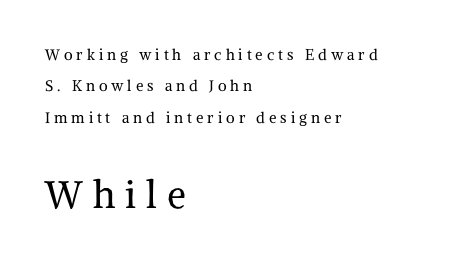
The text was rendered using a seriffed face with decorative stroke endings. Ordinary non-slanted type is in use. The tracking reads as deliberately expanded to a designer's eye. Do the characters align in a grid? No, the font is proportional.
